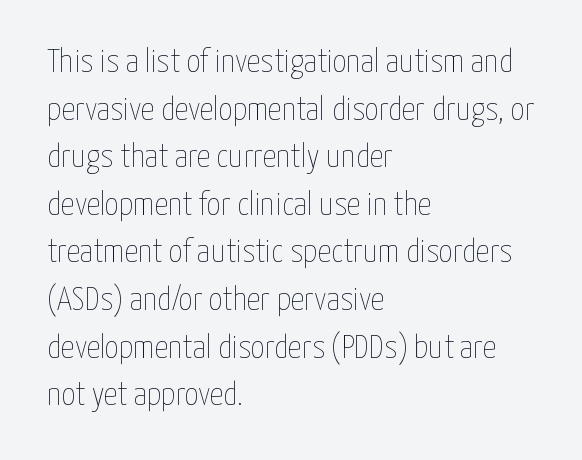
Q: Is the text bold? A: No.
Q: Is the text italic (slanted)? A: No, it is upright.
Q: Is the text underlined? A: No.
Q: How is the paragraph aligned? A: Left-aligned.
Q: Is the spacing between letters normal or unusually wide? A: Normal.
Q: Is the spacing between lines tight, normal or loose? A: Normal.
Q: Width (condensed, normal, or wide)? A: Condensed.
Q: Stroke contrast? A: Low.
Q: x-height? A: Medium.
Q: Monospaced? A: No.
